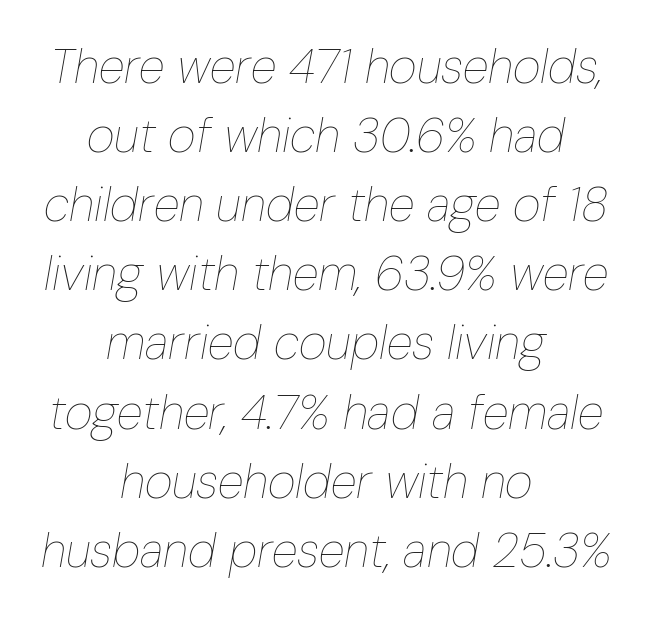
Italic: yes, the glyphs are oblique. Quick note: underline off. Each line is balanced around a shared central axis. The face used here is proportionally spaced, like ordinary book or web type.
